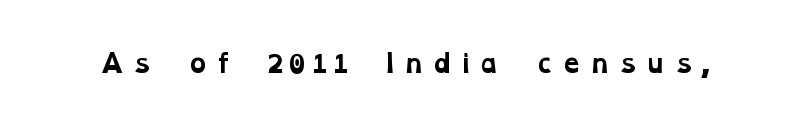
The image shows 25 px bold type; set unusually wide letter spacing (+0.26 em), not underlined.
